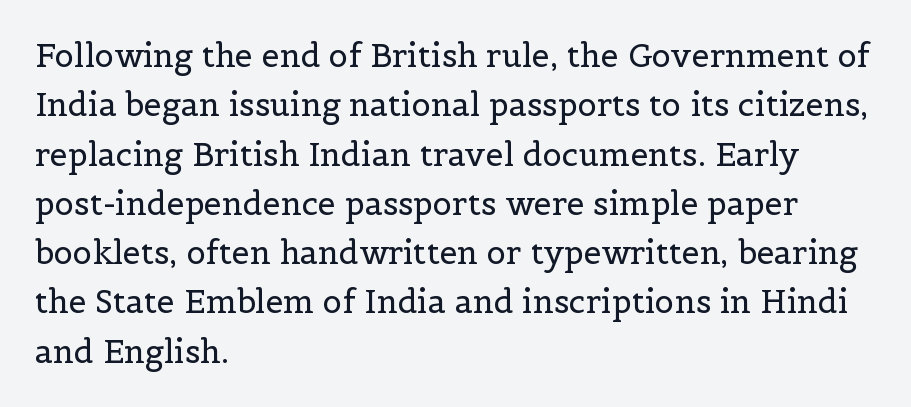
The image shows 32 px regular-weight serif type, upright; set left-aligned, normal line spacing (1.54x), normal letter spacing, not underlined; a medium x-height.
